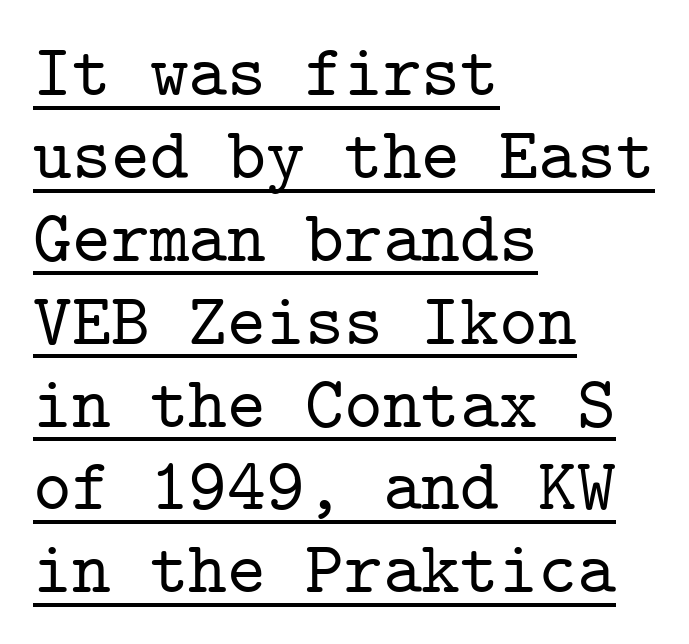
The image shows 74 px serif type, upright, monospaced; set left-aligned, tight line spacing (1.12x), normal letter spacing, underlined; low stroke contrast and a medium x-height.
